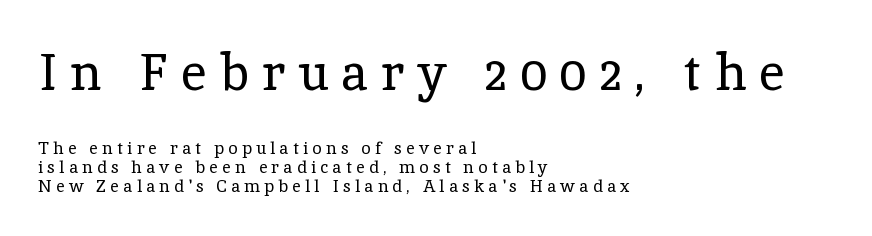
{"serif": "yes", "italic": "no", "bold": "no", "weight": "regular", "width": "normal", "x_height": "medium", "monospaced": "no", "underline": "no", "align": "left", "line_spacing": "tight", "line_spacing_ratio": 1.12, "letter_spacing": "wide", "letter_spacing_em": 0.25, "larger_block": "first", "size_ratio": 3.0, "glyph_px": 51}
